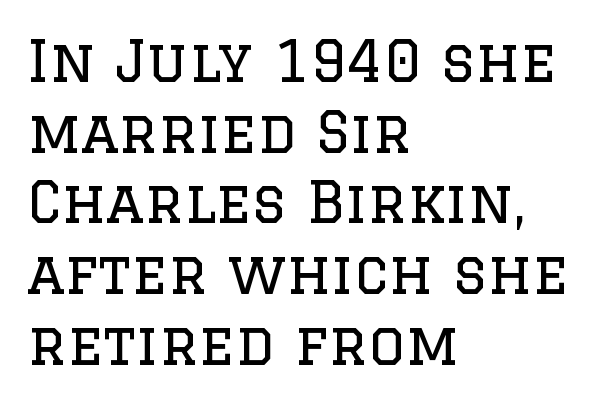
Only glyphs here, with clear space below each row. Weight class: somewhere from thin through regular. Varying glyph widths throughout — classic text-font behaviour. Rendered with straight, roman letterforms. In CSS terms this would be text-align: left. Examine the stroke ends and you'll spot serifs.
